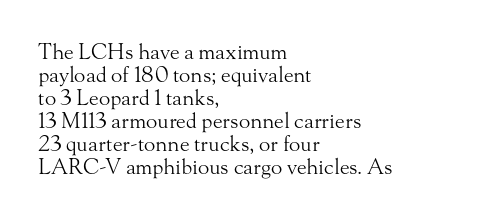
The foot of each line stays bare and open. Reading down the block, your eye returns to a fixed left position each line. Characters follow at the spacing the type designer built in. The letters look calm and open, with moderate or lighter stems. Italic? Not at all — the glyphs are vertical. The line-height multiplier appears low, near solid setting.
